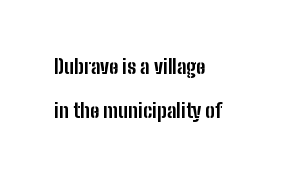
The image shows 20 px bold type, upright; set left-aligned, loose line spacing (2.22x), normal letter spacing, not underlined.
